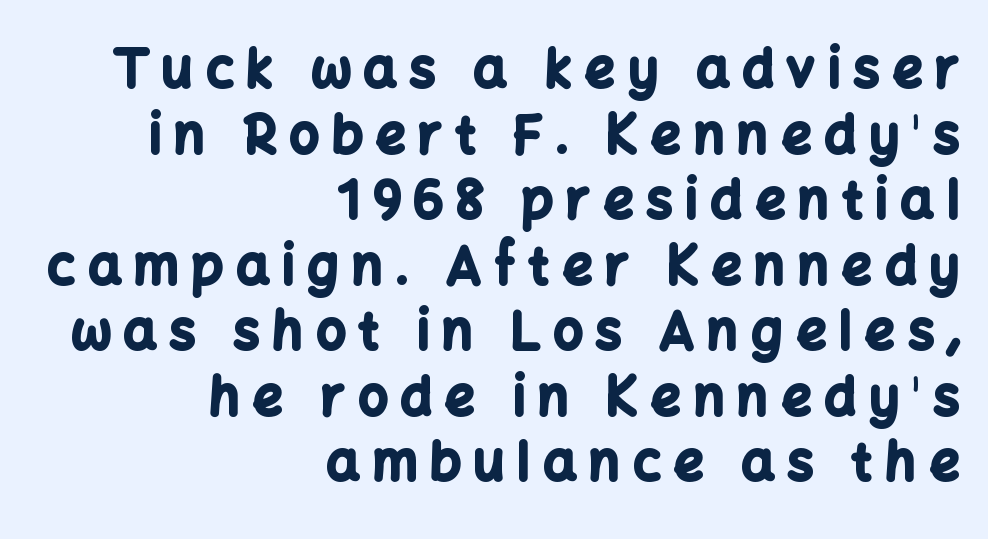
Check under the words: just untouched page. These lines are rendered in a variable-pitch font. You can tell it's not italic because the verticals are truly vertical. Line ends are locked; line starts wander. Does the leading feel generous? No, just average. Chunky letters — that's bold for sure.
